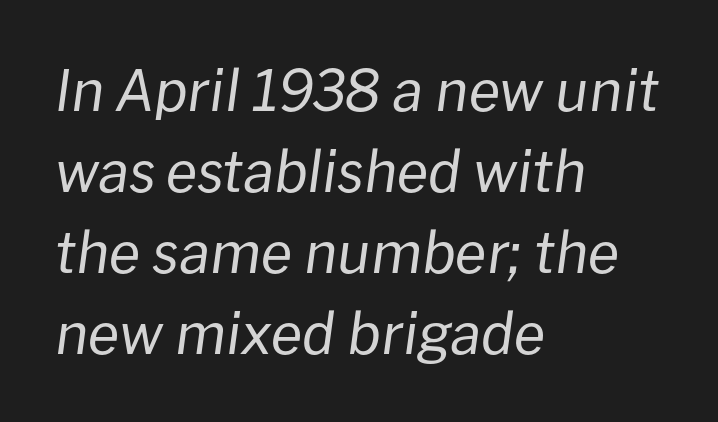
{"italic": "yes", "lean": "right", "slant_degrees": 8, "bold": "no", "weight": "regular", "width": "normal", "stroke_contrast": "low", "x_height": "medium", "monospaced": "no", "underline": "no", "align": "left", "line_spacing": "normal", "line_spacing_ratio": 1.42, "letter_spacing": "normal", "letter_spacing_em": 0.0, "glyph_px": 57}
